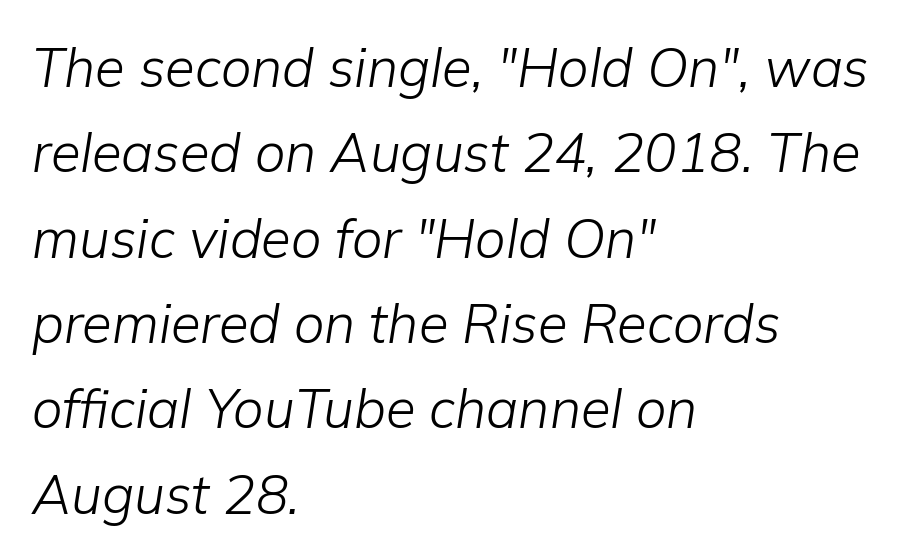
These lines sit exactly where default settings would place them. The face looks like a standard text weight, possibly lighter. Looks like regular typesetting: each glyph gets only the width it needs. Horizontally, the lines are justified to the leading edge only.
